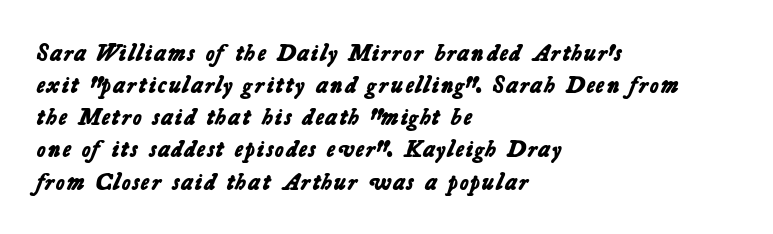
{"bold": "yes", "underline": "no", "align": "left", "line_spacing": "normal", "line_spacing_ratio": 1.34, "letter_spacing": "normal", "letter_spacing_em": 0.0, "glyph_px": 24}
